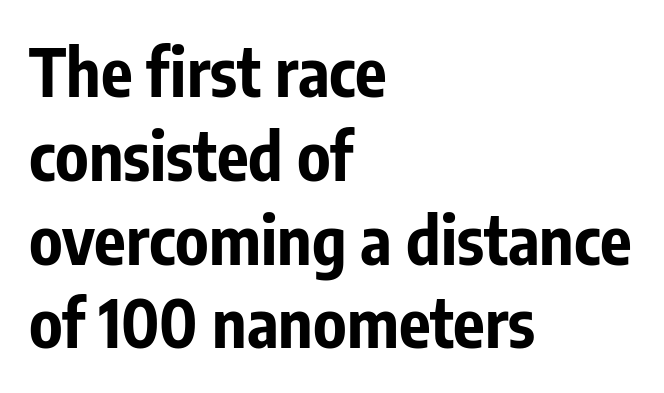
{"serif": "no", "italic": "no", "bold": "yes", "weight": "bold", "width": "condensed", "stroke_contrast": "low", "x_height": "medium", "monospaced": "no", "underline": "no", "align": "left", "line_spacing": "normal", "line_spacing_ratio": 1.27, "letter_spacing": "normal", "letter_spacing_em": 0.0, "glyph_px": 66}
